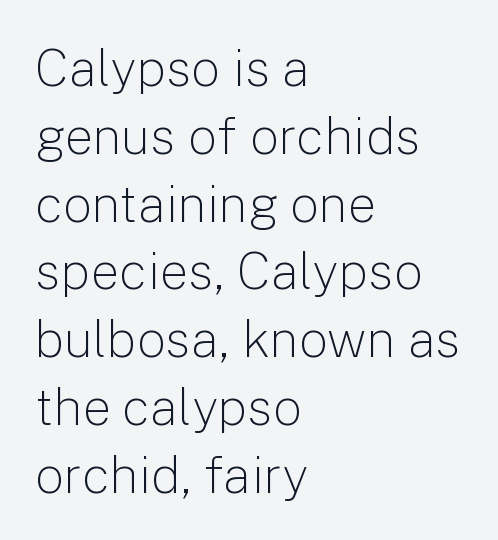
The image shows 51 px light sans-serif type, upright; set left-aligned, normal line spacing (1.33x), normal letter spacing, not underlined; low stroke contrast and a medium x-height.
